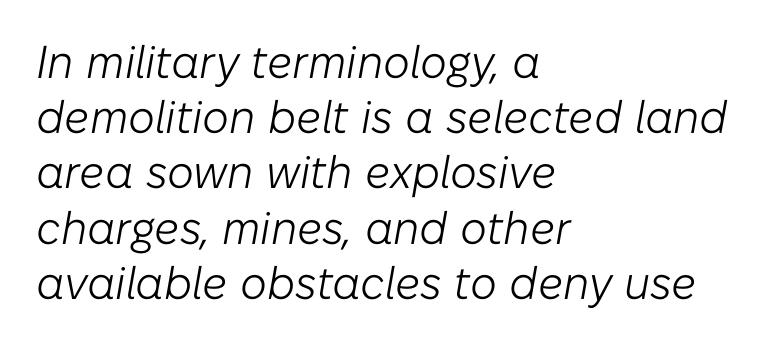
{"italic": "yes", "lean": "right", "slant_degrees": 10, "bold": "no", "weight": "light", "width": "normal", "stroke_contrast": "low", "x_height": "medium", "monospaced": "no", "underline": "no", "align": "left", "line_spacing_ratio": 1.2, "letter_spacing": "normal", "letter_spacing_em": 0.0, "glyph_px": 46}
